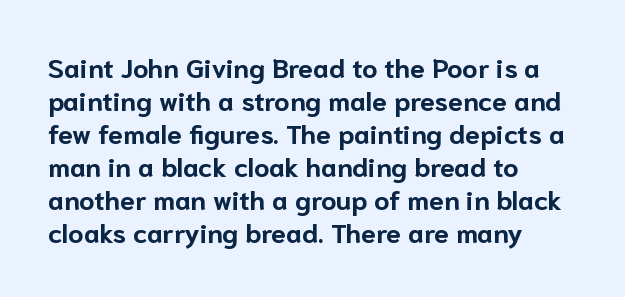
Q: Is the text bold? A: Yes.
Q: Is the text italic (slanted)? A: No, it is upright.
Q: Is the text underlined? A: No.
Q: How is the paragraph aligned? A: Left-aligned.
Q: Is the spacing between letters normal or unusually wide? A: Normal.
